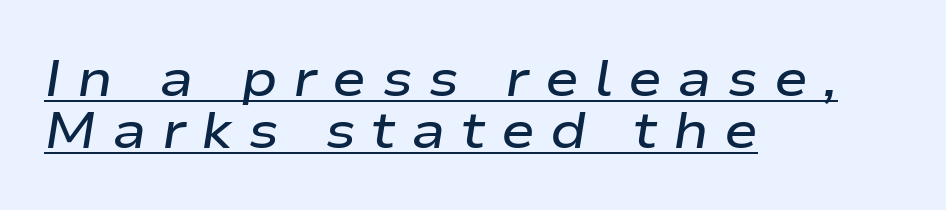
The image shows 51 px semibold, wide type, italic (leaning right); set left-aligned, tight line spacing (1.01x), unusually wide letter spacing (+0.3 em), underlined; low stroke contrast and a medium x-height.
